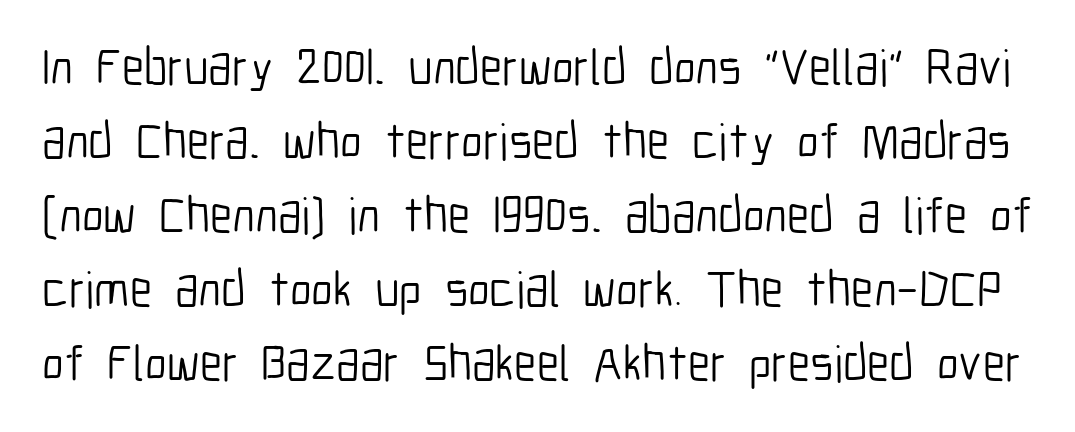
Q: Is the text bold? A: No.
Q: Is the text italic (slanted)? A: No, it is upright.
Q: Is the typeface a serif or a sans-serif typeface? A: Sans-serif.
Q: Is the text underlined? A: No.
Q: Is the spacing between letters normal or unusually wide? A: Normal.
Q: Is the spacing between lines tight, normal or loose? A: Normal.
Q: Width (condensed, normal, or wide)? A: Condensed.
Q: Stroke contrast? A: Low.
Q: x-height? A: Medium.
Q: Monospaced? A: No.
